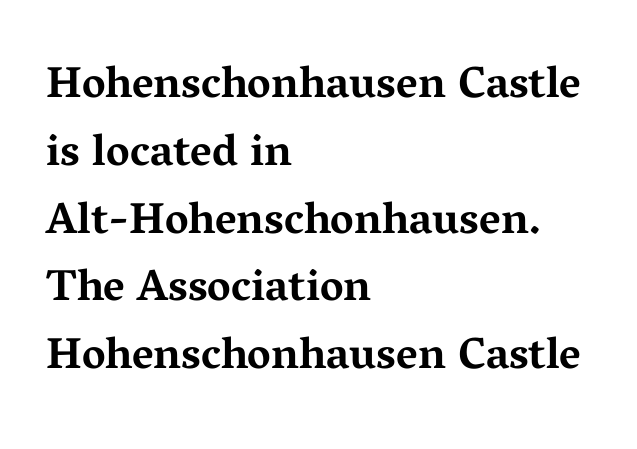
Upright lettering throughout. The strip under each line holds only bare page. The rendering uses natural spacing where letterforms have individual widths. Heavy, bold letterforms.
